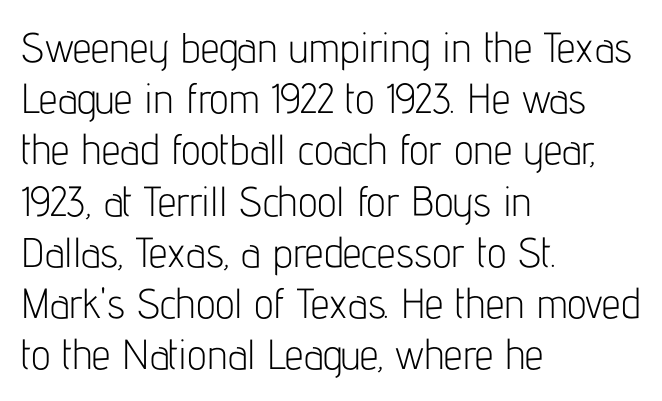
Q: Is the text bold? A: No.
Q: Is the text italic (slanted)? A: No, it is upright.
Q: Is the typeface a serif or a sans-serif typeface? A: Sans-serif.
Q: Is the text underlined? A: No.
Q: How is the paragraph aligned? A: Left-aligned.
Q: Is the spacing between letters normal or unusually wide? A: Normal.
Q: Width (condensed, normal, or wide)? A: Condensed.
Q: Stroke contrast? A: Low.
Q: x-height? A: Medium.
Q: Monospaced? A: No.
